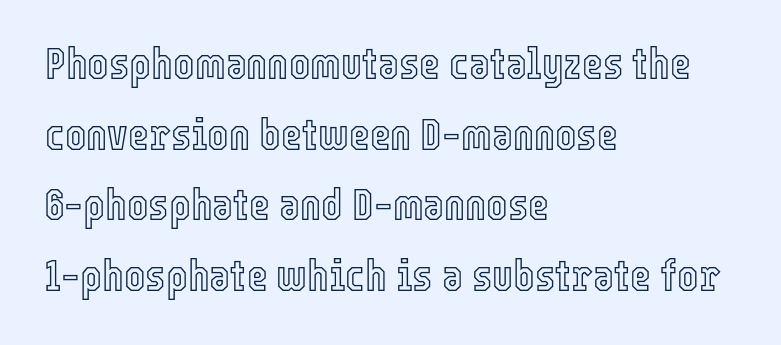
Q: Is the text italic (slanted)? A: No, it is upright.
Q: Is the text underlined? A: No.
Q: How is the paragraph aligned? A: Left-aligned.
Q: Is the spacing between letters normal or unusually wide? A: Normal.
Q: Is the spacing between lines tight, normal or loose? A: Normal.
Q: Width (condensed, normal, or wide)? A: Condensed.
Q: x-height? A: Medium.
Q: Monospaced? A: No.
